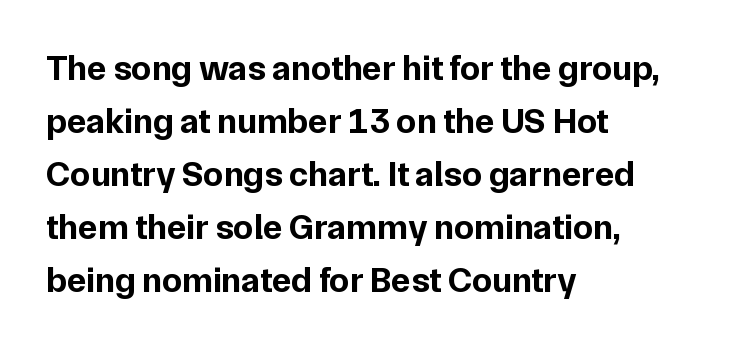
{"serif": "no", "italic": "no", "bold": "yes", "weight": "bold", "width": "normal", "stroke_contrast": "low", "x_height": "medium", "monospaced": "no", "underline": "no", "align": "left", "line_spacing": "normal", "line_spacing_ratio": 1.47, "letter_spacing": "normal", "letter_spacing_em": 0.0, "glyph_px": 36}
